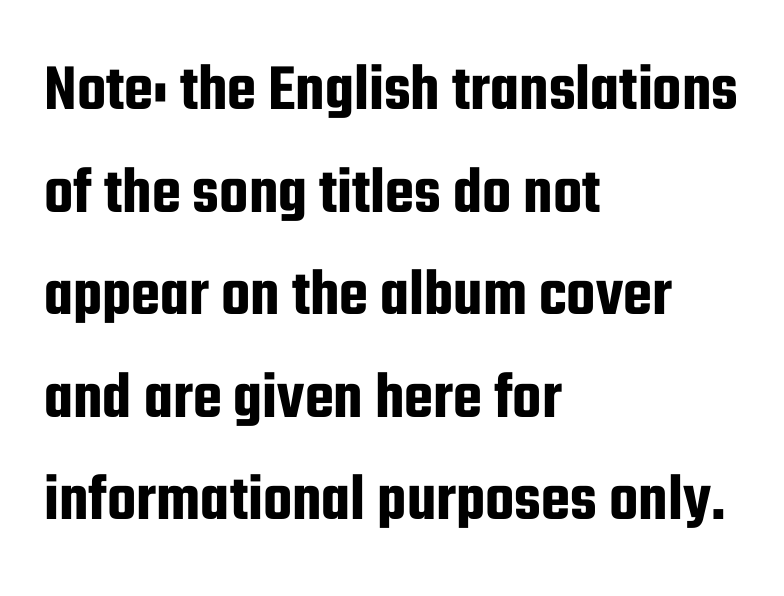
{"serif": "no", "italic": "no", "width": "condensed", "stroke_contrast": "low", "x_height": "medium", "monospaced": "no", "underline": "no", "align": "left", "line_spacing": "normal", "line_spacing_ratio": 1.53, "letter_spacing": "normal", "letter_spacing_em": 0.0, "glyph_px": 67}
